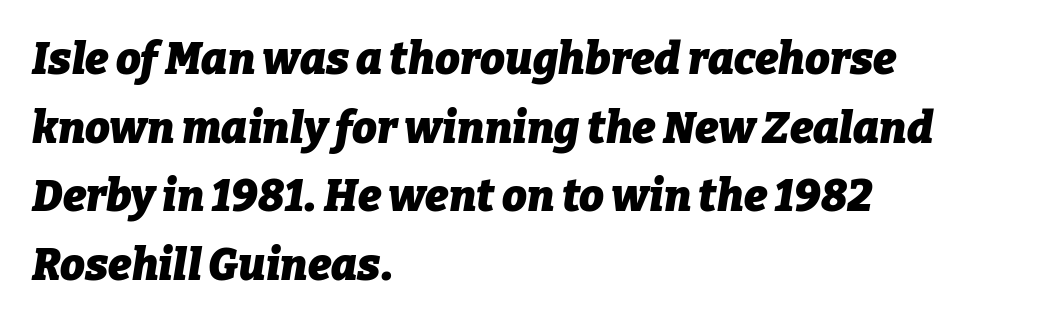
Character widths vary here, with narrow letters taking less room than wide ones. This sample is left-justified, so line endings fall wherever the words run out. Line spacing here is normal. Tall strokes in this sample are angled rather than plumb. The foot of each line stays bare and open.
